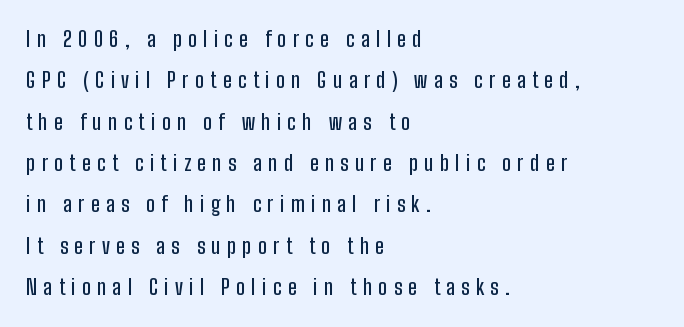
Q: Is the text italic (slanted)? A: No, it is upright.
Q: Is the text underlined? A: No.
Q: How is the paragraph aligned? A: Left-aligned.
Q: Is the spacing between letters normal or unusually wide? A: Unusually wide.
Q: Is the spacing between lines tight, normal or loose? A: Loose.
